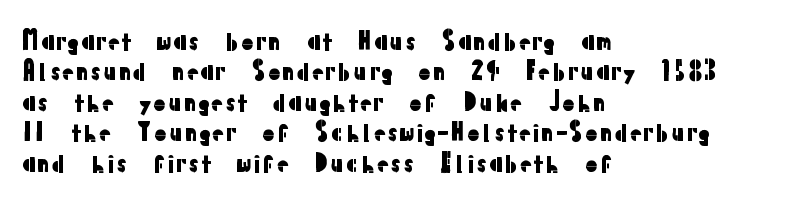
{"italic": "no", "underline": "no", "align": "left", "line_spacing": "normal", "line_spacing_ratio": 1.27, "letter_spacing": "normal", "letter_spacing_em": 0.0, "glyph_px": 24}
